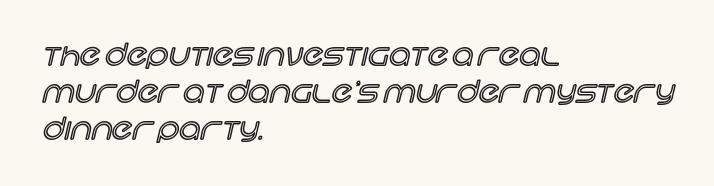
Q: Is the text italic (slanted)? A: Yes.
Q: Is the text underlined? A: No.
Q: How is the paragraph aligned? A: Left-aligned.
Q: Is the spacing between letters normal or unusually wide? A: Normal.
Q: Width (condensed, normal, or wide)? A: Normal.
Q: x-height? A: Large.
Q: Monospaced? A: No.
